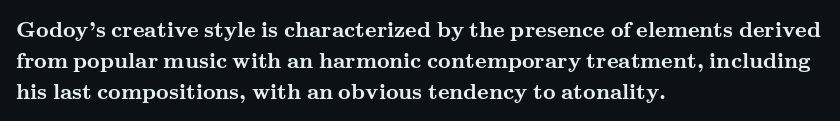
No italicization has been applied; the sample stays upright. The line-height multiplier appears to be the usual default. The face used here has the dense, thick strokes of a bold. Clear beneath every line of the passage. Each word holds together tightly as a unit, with standard inter-letter gaps. The typesetter chose a ragged-right arrangement here.
